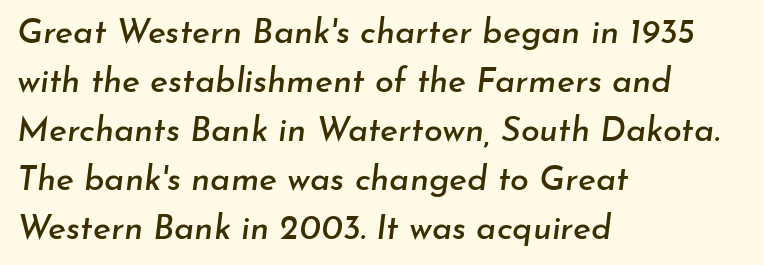
The image shows 34 px text type, italic (leaning right); set left-aligned, normal line spacing (1.44x), normal letter spacing, not underlined; low stroke contrast and a small x-height.
